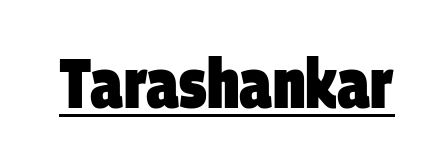
Does the type have serifs? No, each stem ends abruptly. A typesetter would call this proportional, since set widths differ per character. Underlined type. This is heavy type, rendered in bold. These lines keep a tight, regular rhythm from letter to letter.
